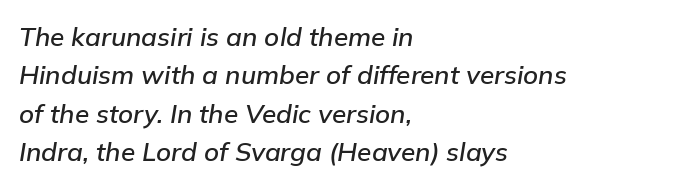
There's an unmistakable incline to the writing here. The paragraph has a hard left edge and a soft right edge. The line-height multiplier appears to be the usual default. The line texture is even and compact thanks to regular tracking. Honestly, there is no underline to notice here at all.
